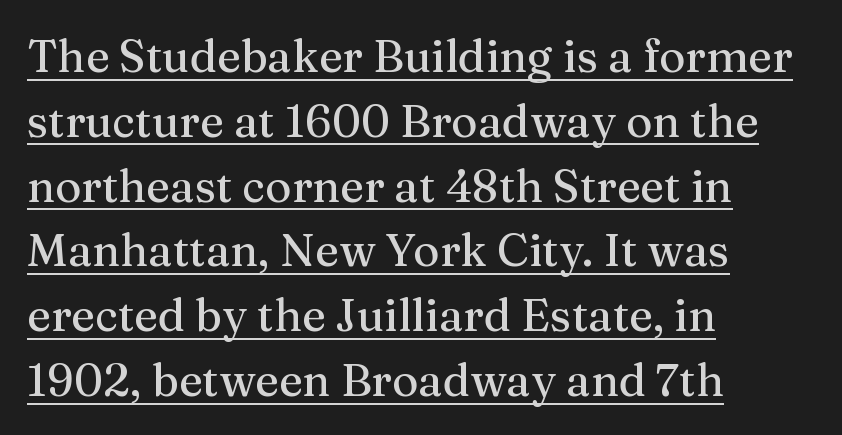
The image shows 45 px serif type, upright; set left-aligned, normal line spacing (1.44x), normal letter spacing, underlined; medium stroke contrast and a medium x-height.
